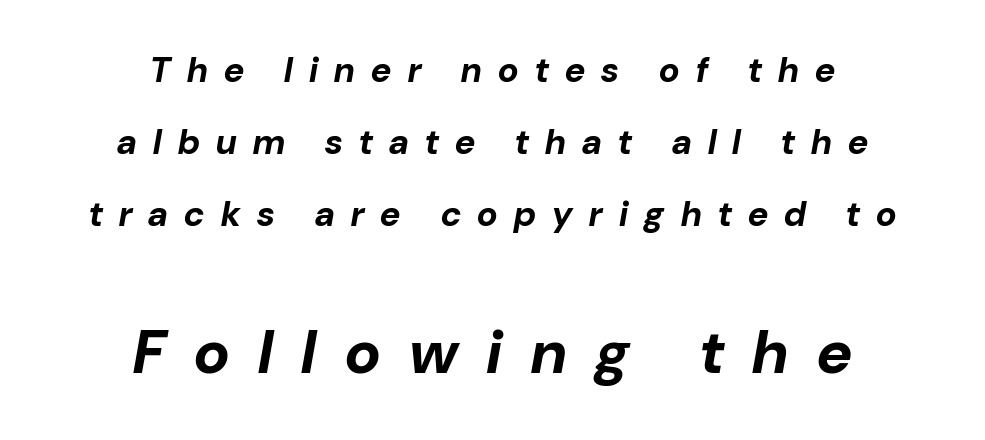
The tracking jumps out immediately: characters are airy and widely separated. Which of the two is more prominent by size? The second, at the bottom. It's the slanting kind of type. The foot of each line stays bare and open. Weight check: bold — yes, fully. If you folded the block vertically in half, each line would mirror itself in length.
